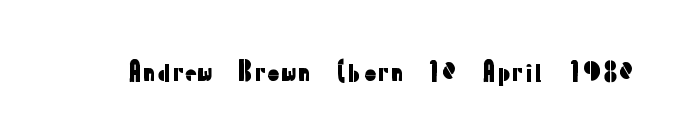
The image shows 24 px text type, upright; set normal letter spacing, not underlined.
